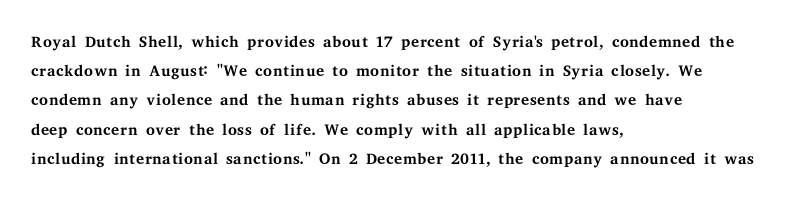
Nothing unusual about the tracking: characters are spaced as the font intends. Caption: multi-line text, flush left, ragged right. How would I describe the line gaps? Plain and ordinary. Unbolded letterforms with no extra heft.
